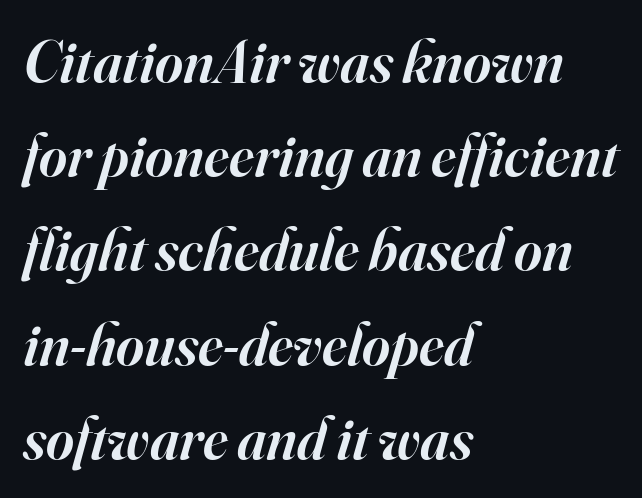
Q: Is the text bold? A: Semi-bold.
Q: Is the text italic (slanted)? A: Yes, it leans right by about 16 degrees.
Q: Is the typeface a serif or a sans-serif typeface? A: Serif.
Q: Is the text underlined? A: No.
Q: How is the paragraph aligned? A: Left-aligned.
Q: Is the spacing between letters normal or unusually wide? A: Normal.
Q: Is the spacing between lines tight, normal or loose? A: Normal.
Q: Width (condensed, normal, or wide)? A: Normal.
Q: Stroke contrast? A: High.
Q: x-height? A: Small.
Q: Monospaced? A: No.
